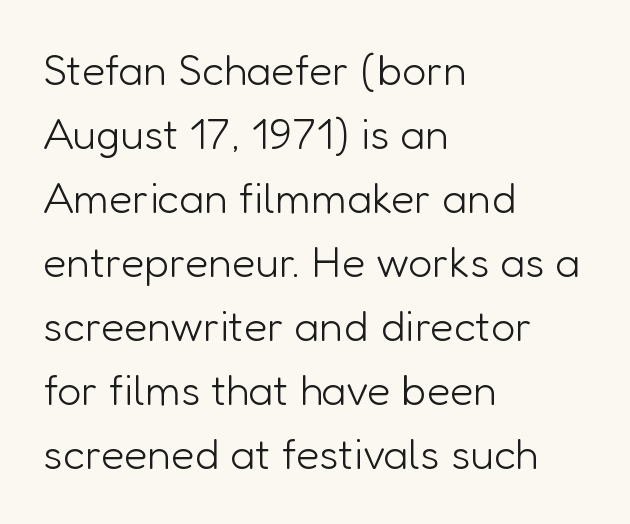
{"serif": "no", "italic": "no", "bold": "no", "weight": "light", "width": "normal", "stroke_contrast": "low", "x_height": "medium", "monospaced": "no", "underline": "no", "align": "left", "line_spacing": "normal", "line_spacing_ratio": 1.49, "letter_spacing": "normal", "letter_spacing_em": 0.0, "glyph_px": 43}
